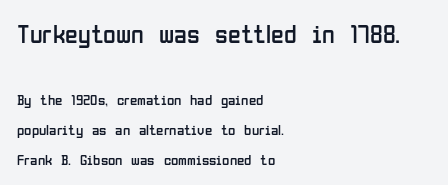
Q: Is the text bold? A: No.
Q: Is the text italic (slanted)? A: No, it is upright.
Q: Is the text underlined? A: No.
Q: How is the paragraph aligned? A: Left-aligned.
Q: Is the spacing between letters normal or unusually wide? A: Normal.
Q: Is the spacing between lines tight, normal or loose? A: Loose.
Q: Which block of text is set in a larger size, the first (top) or the second (bottom)? A: The first (top) one.
